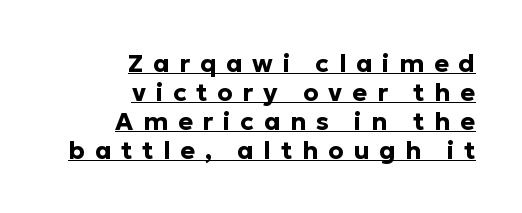
{"italic": "no", "bold": "yes", "underline": "yes", "align": "right", "line_spacing_ratio": 1.16, "letter_spacing": "wide", "letter_spacing_em": 0.39, "glyph_px": 25}
